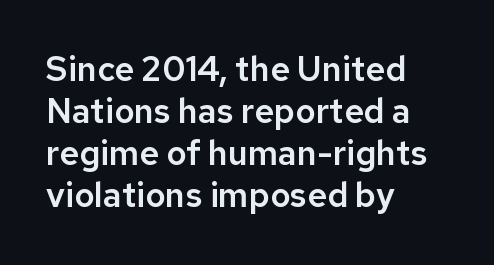
Do the characters align in a grid? No, the font is proportional. Observe the ordinary spacing: letters are neighbours, not strangers. Just letters on the line, the space beneath them empty. The text was rendered using a sans face with plain stroke endings. Posture: vertical. A student would call this left alignment; a typographer would say flush left, rag right.
